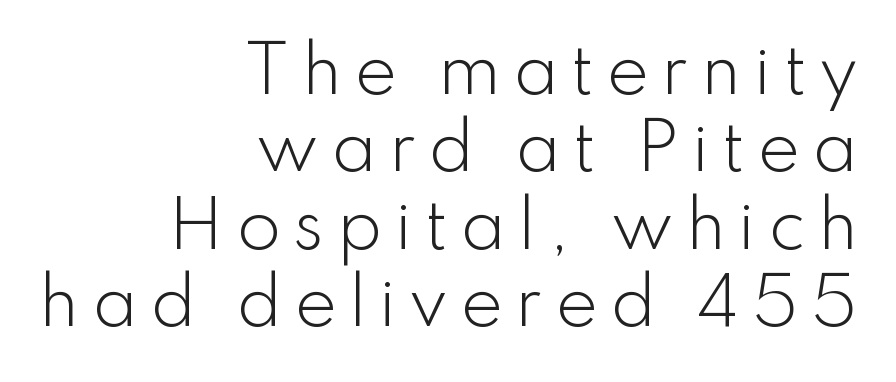
{"serif": "no", "italic": "no", "bold": "no", "weight": "light", "width": "normal", "stroke_contrast": "low", "x_height": "small", "monospaced": "no", "underline": "no", "align": "right", "line_spacing_ratio": 1.21, "glyph_px": 64}
